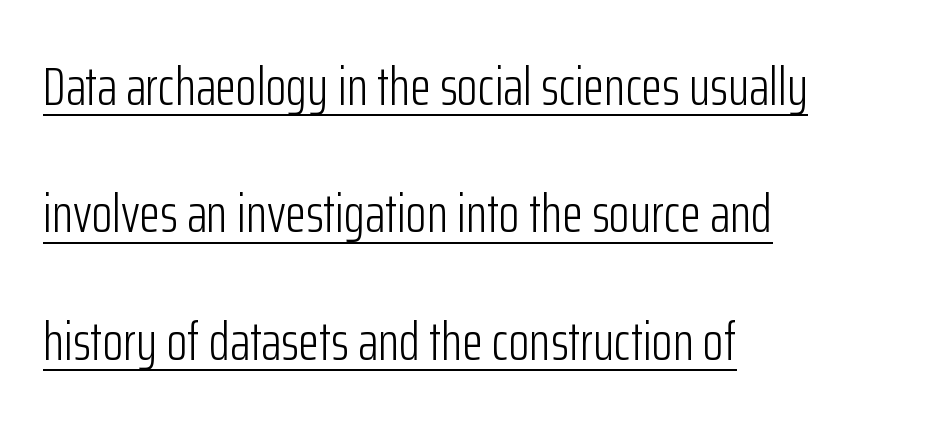
What's the leading like? Stretched, with rows far apart. In terms of posture, this sample is upright. Varying glyph widths throughout — classic text-font behaviour. Spacing between characters is what you'd get straight out of the box. Is the stroke heavy? The answer is a plain regular-or-lighter.
